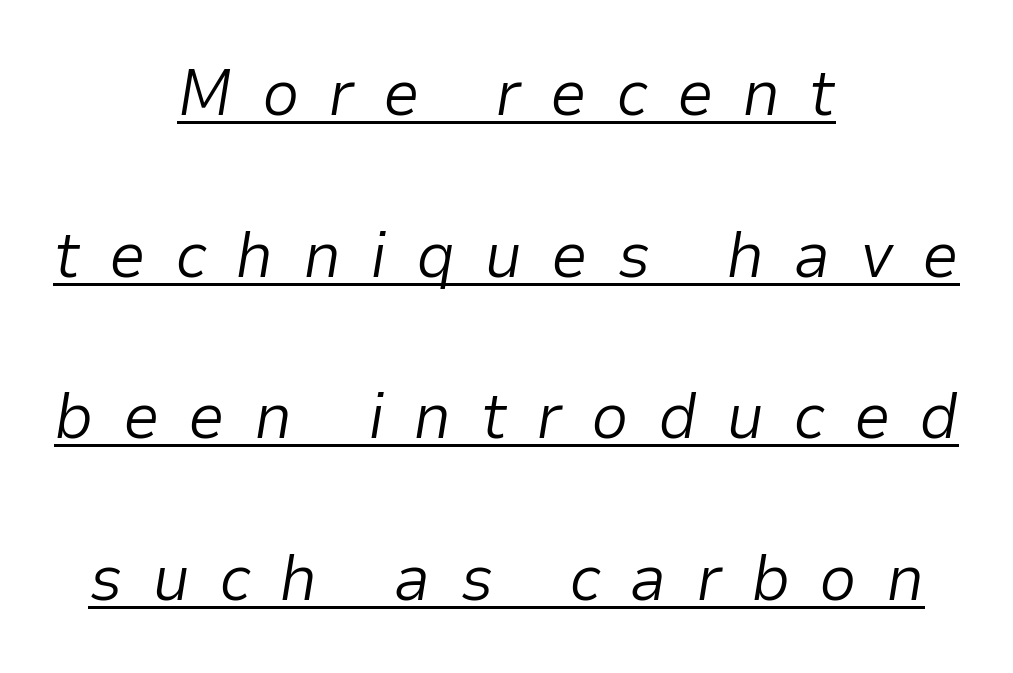
Q: Is the text bold? A: No.
Q: Is the text italic (slanted)? A: Yes, it leans right by about 9 degrees.
Q: Is the text underlined? A: Yes.
Q: How is the paragraph aligned? A: Centered.
Q: Is the spacing between letters normal or unusually wide? A: Unusually wide.
Q: Is the spacing between lines tight, normal or loose? A: Loose.
Q: Width (condensed, normal, or wide)? A: Normal.
Q: Stroke contrast? A: Low.
Q: x-height? A: Medium.
Q: Monospaced? A: No.
